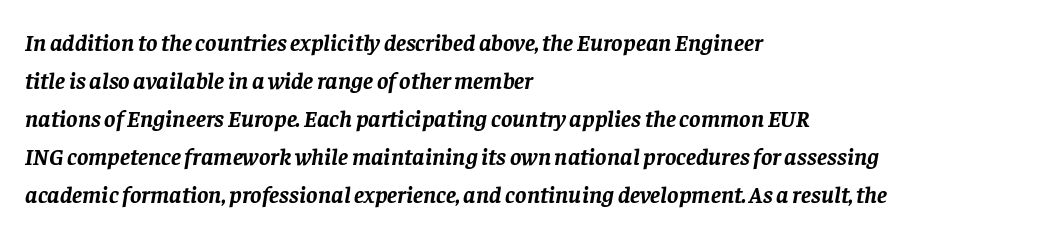
The image shows 24 px bold type, italic (leaning right); set left-aligned, normal line spacing (1.58x), normal letter spacing, not underlined.
